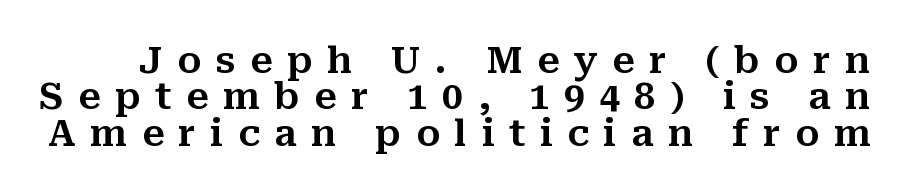
The image shows 37 px serif type, upright; set tight line spacing (0.98x), unusually wide letter spacing (+0.39 em), not underlined; medium stroke contrast and a medium x-height.
